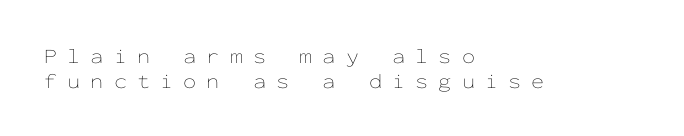
Q: Is the text bold? A: No.
Q: Is the text italic (slanted)? A: No, it is upright.
Q: Is the text underlined? A: No.
Q: How is the paragraph aligned? A: Left-aligned.
Q: Is the spacing between letters normal or unusually wide? A: Unusually wide.
